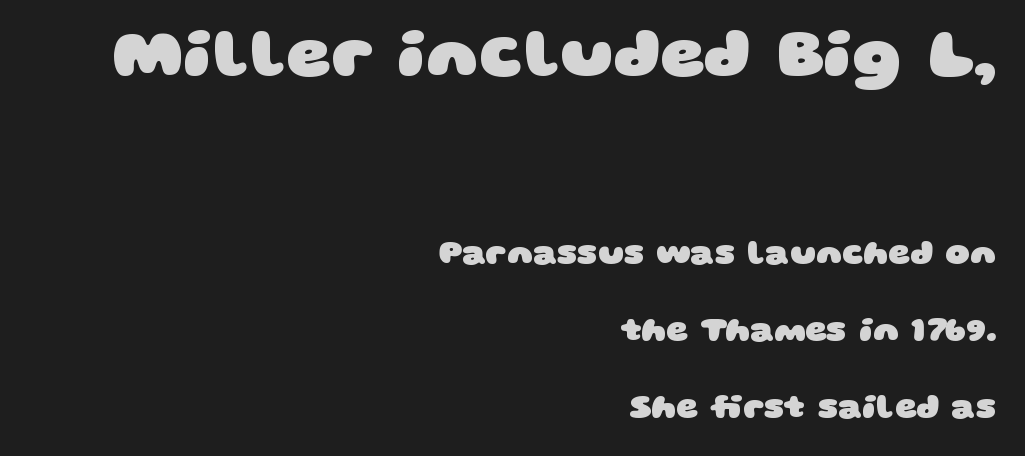
The image shows 69 px heavy, wide sans-serif type; set right-aligned, loose line spacing (2.27x), normal letter spacing, not underlined; the first (top) block is 2.03x larger; low stroke contrast and a large x-height.
